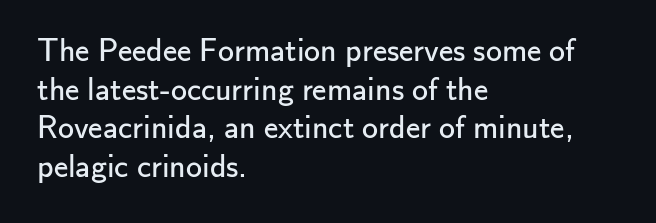
{"serif": "no", "italic": "no", "bold": "no", "weight": "regular", "width": "normal", "stroke_contrast": "low", "x_height": "small", "monospaced": "no", "underline": "no", "align": "left", "line_spacing_ratio": 1.21, "letter_spacing": "normal", "letter_spacing_em": 0.0, "glyph_px": 32}
